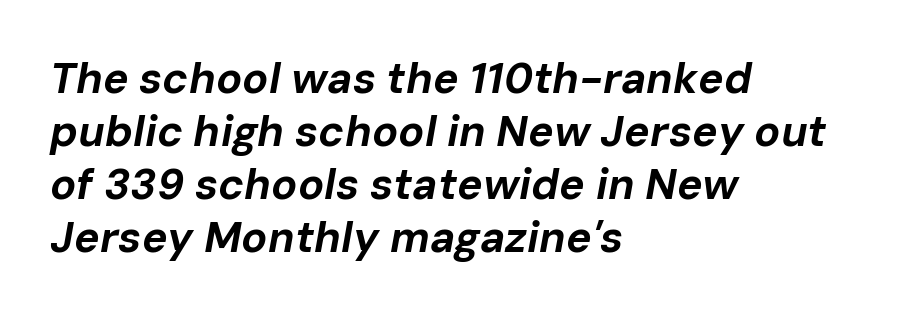
Q: Is the text bold? A: Yes.
Q: Is the text italic (slanted)? A: Yes, it leans right by about 10 degrees.
Q: Is the text underlined? A: No.
Q: How is the paragraph aligned? A: Left-aligned.
Q: Is the spacing between letters normal or unusually wide? A: Normal.
Q: Width (condensed, normal, or wide)? A: Normal.
Q: Stroke contrast? A: Low.
Q: x-height? A: Medium.
Q: Monospaced? A: No.
